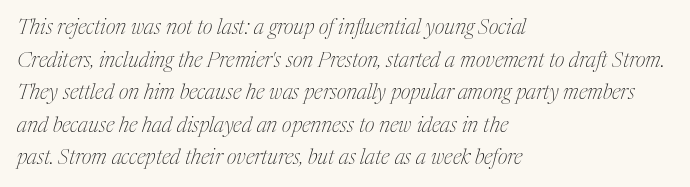
The image shows 21 px text type, italic (leaning right); set left-aligned, normal line spacing (1.55x), normal letter spacing, not underlined.
